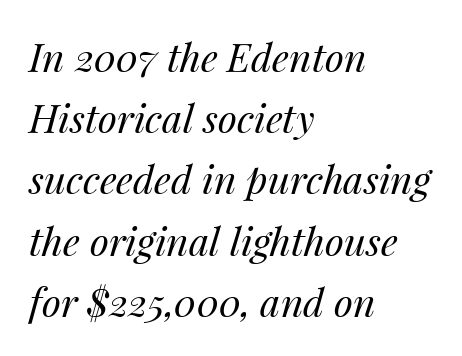
Q: Is the text bold? A: No.
Q: Is the text italic (slanted)? A: Yes, it leans right by about 14 degrees.
Q: Is the text underlined? A: No.
Q: How is the paragraph aligned? A: Left-aligned.
Q: Is the spacing between letters normal or unusually wide? A: Normal.
Q: Is the spacing between lines tight, normal or loose? A: Normal.
Q: Width (condensed, normal, or wide)? A: Normal.
Q: Stroke contrast? A: Medium.
Q: x-height? A: Medium.
Q: Monospaced? A: No.
